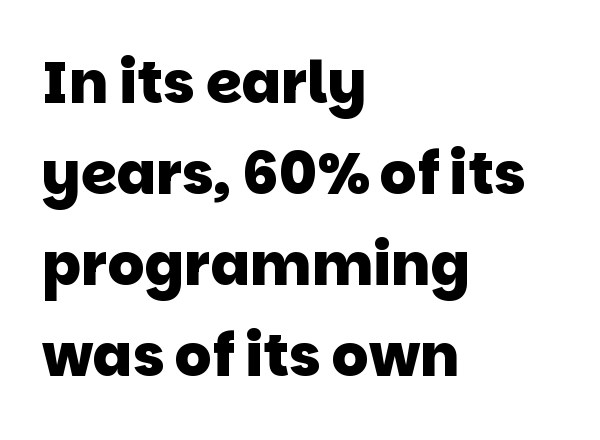
Q: Is the text bold? A: Yes.
Q: Is the typeface a serif or a sans-serif typeface? A: Sans-serif.
Q: Is the text underlined? A: No.
Q: How is the paragraph aligned? A: Left-aligned.
Q: Is the spacing between letters normal or unusually wide? A: Normal.
Q: Is the spacing between lines tight, normal or loose? A: Normal.
Q: Width (condensed, normal, or wide)? A: Normal.
Q: Stroke contrast? A: Low.
Q: x-height? A: Large.
Q: Monospaced? A: No.
